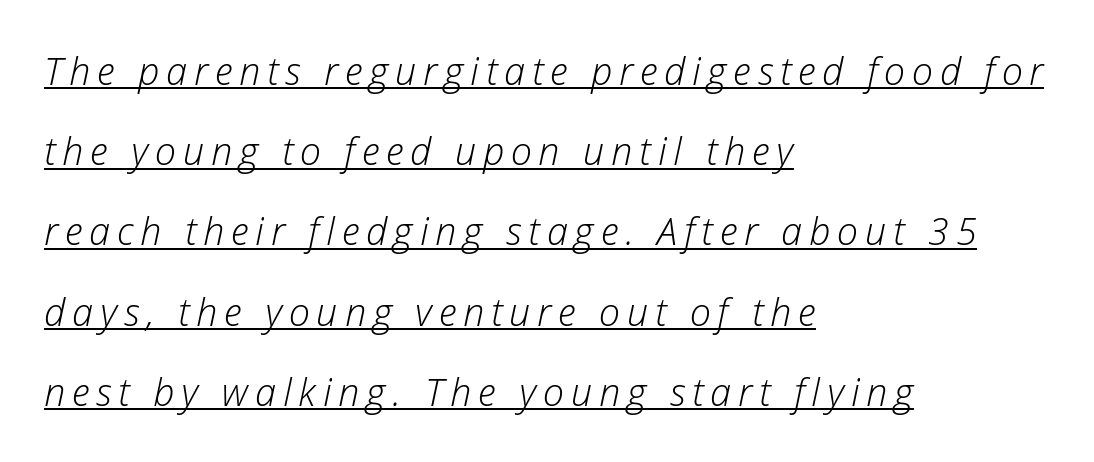
The specimen includes a rule beneath the text block's lines. The typesetter chose a ragged-right arrangement here. In terms of leading, this rendering errs on the spacious side. Think of a printed novel: that variable character pitch is what you see here.
